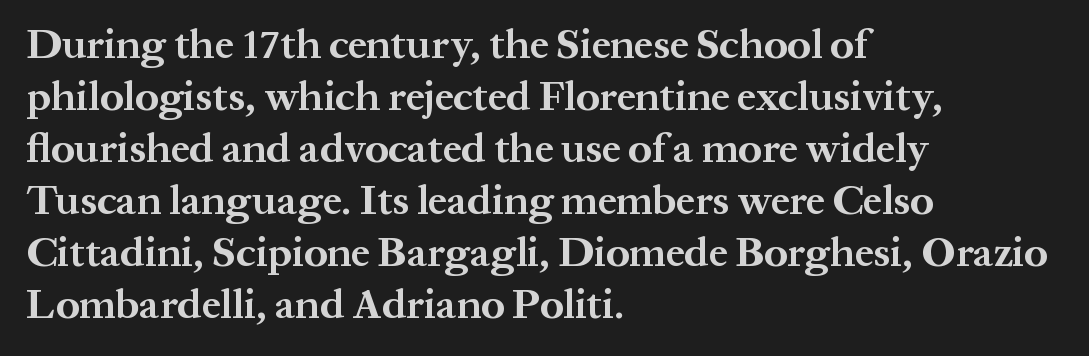
Q: Is the text bold? A: Yes.
Q: Is the text italic (slanted)? A: No, it is upright.
Q: Is the typeface a serif or a sans-serif typeface? A: Serif.
Q: Is the text underlined? A: No.
Q: How is the paragraph aligned? A: Left-aligned.
Q: Is the spacing between letters normal or unusually wide? A: Normal.
Q: Width (condensed, normal, or wide)? A: Normal.
Q: Stroke contrast? A: Medium.
Q: x-height? A: Medium.
Q: Monospaced? A: No.
